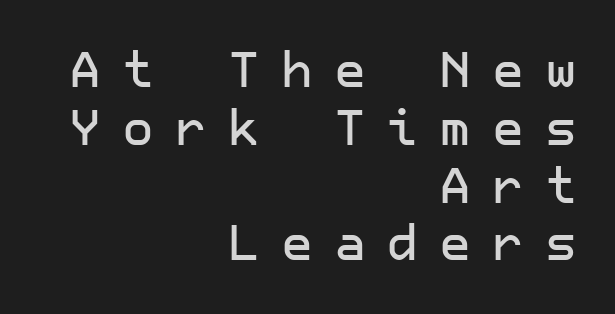
Q: Is the text italic (slanted)? A: No, it is upright.
Q: Is the typeface a serif or a sans-serif typeface? A: Sans-serif.
Q: Is the text underlined? A: No.
Q: How is the paragraph aligned? A: Right-aligned.
Q: Is the spacing between letters normal or unusually wide? A: Unusually wide.
Q: Width (condensed, normal, or wide)? A: Normal.
Q: Stroke contrast? A: Low.
Q: x-height? A: Medium.
